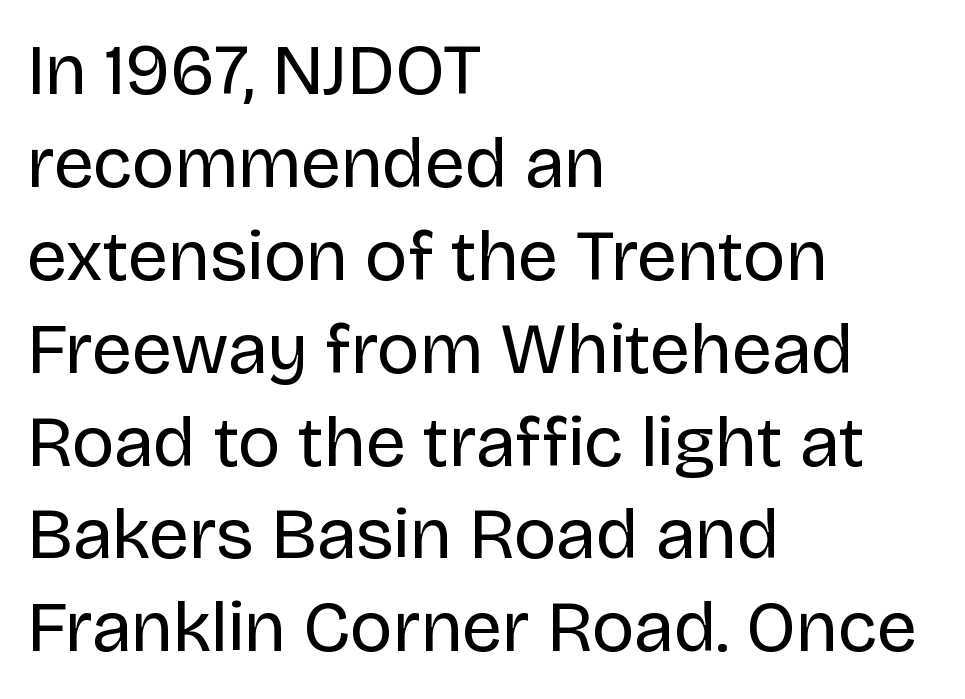
Q: Is the text bold? A: No.
Q: Is the text italic (slanted)? A: No, it is upright.
Q: Is the typeface a serif or a sans-serif typeface? A: Sans-serif.
Q: Is the text underlined? A: No.
Q: How is the paragraph aligned? A: Left-aligned.
Q: Is the spacing between letters normal or unusually wide? A: Normal.
Q: Is the spacing between lines tight, normal or loose? A: Normal.
Q: Width (condensed, normal, or wide)? A: Normal.
Q: Stroke contrast? A: Low.
Q: x-height? A: Large.
Q: Monospaced? A: No.
